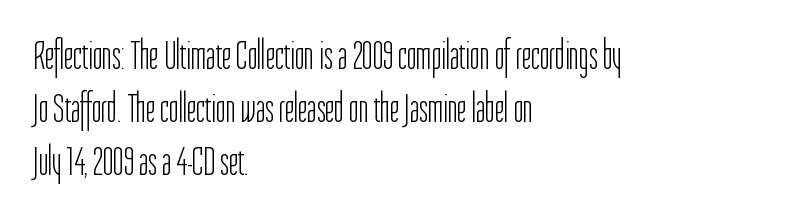
The image shows 41 px light, condensed sans-serif type, upright; set left-aligned, normal line spacing (1.29x), normal letter spacing, not underlined; low stroke contrast and a medium x-height.
